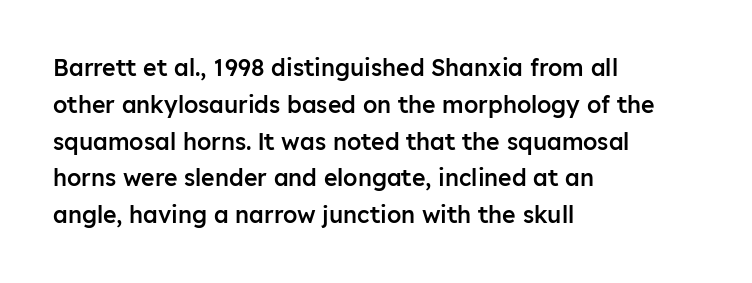
In terms of leading, this rendering sits right in the middle. Which margin do the lines hug? The left one — the right edge is uneven. Stroke thickness is moderately raised; the sample reads as semibold. Observe the ordinary spacing: letters are neighbours, not strangers. Upright lettering throughout.
